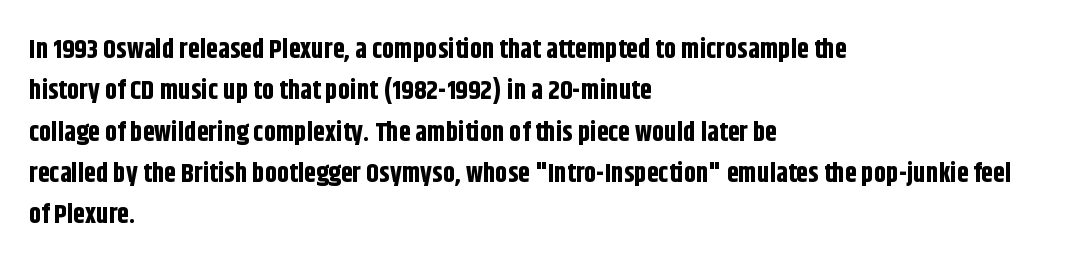
{"italic": "no", "bold": "yes", "underline": "no", "align": "left", "line_spacing": "normal", "line_spacing_ratio": 1.53, "letter_spacing": "normal", "letter_spacing_em": 0.0, "glyph_px": 27}
